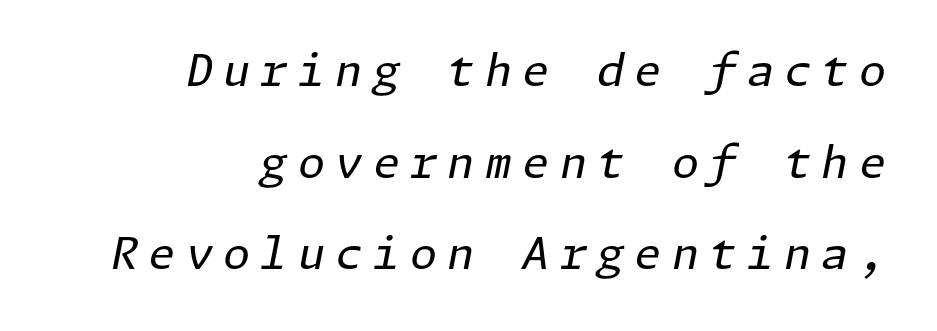
Q: Is the text bold? A: No.
Q: Is the text italic (slanted)? A: Yes, it leans right by about 11 degrees.
Q: Is the text underlined? A: No.
Q: How is the paragraph aligned? A: Right-aligned.
Q: Is the spacing between letters normal or unusually wide? A: Unusually wide.
Q: Is the spacing between lines tight, normal or loose? A: Loose.
Q: Width (condensed, normal, or wide)? A: Normal.
Q: Stroke contrast? A: Low.
Q: x-height? A: Medium.
